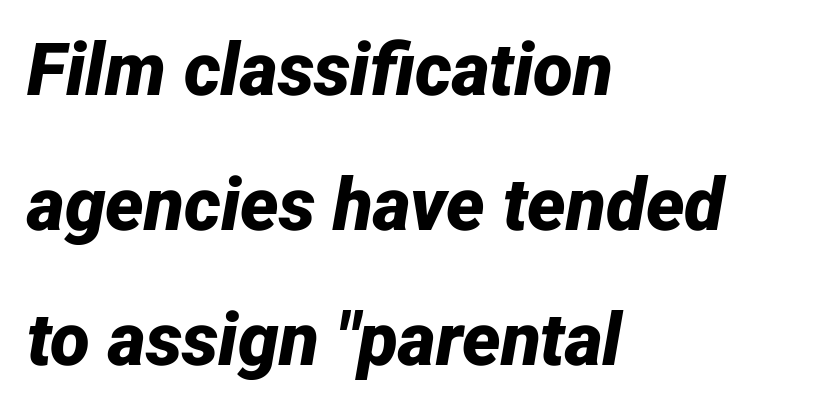
The image shows 73 px bold type, italic (leaning right); set left-aligned, line spacing 1.85x, normal letter spacing, not underlined; low stroke contrast and a medium x-height.
